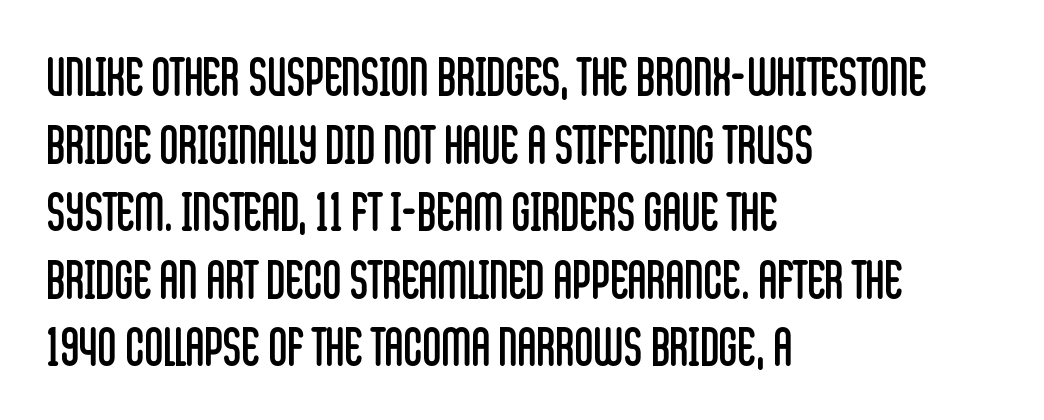
{"serif": "no", "italic": "no", "bold": "no", "weight": "regular", "width": "condensed", "stroke_contrast": "low", "x_height": "large", "monospaced": "no", "underline": "no", "align": "left", "line_spacing": "normal", "line_spacing_ratio": 1.3, "letter_spacing": "normal", "letter_spacing_em": 0.0, "glyph_px": 52}
